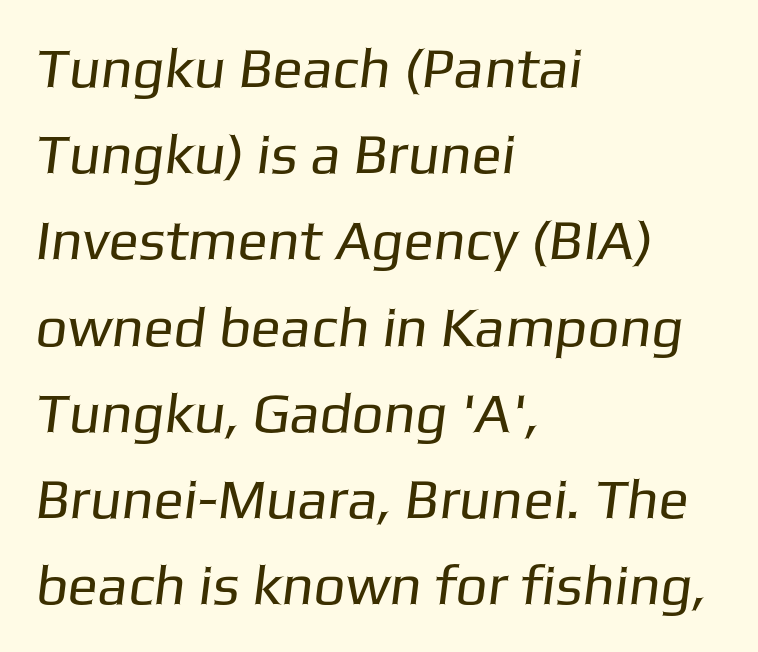
Words appear dense and cohesive because spacing is normal. Note: no serifs on the glyphs. A quiet, ordinary-to-light weight characterises the typeface. Any mark beneath the type? The region is blank.
